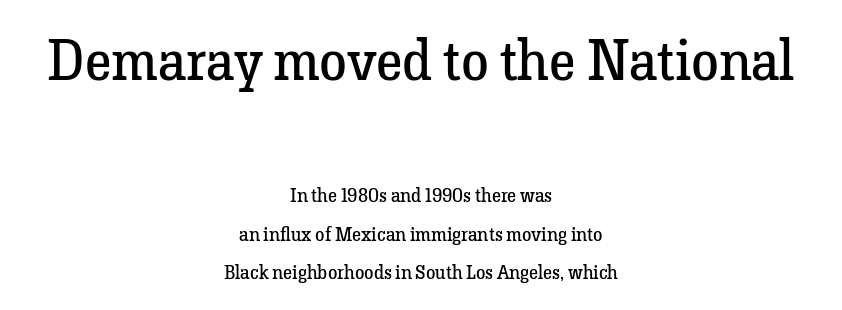
The image shows 56 px regular-weight serif type, upright; set centered, loose line spacing (2.01x), normal letter spacing, not underlined; the first (top) block is 2.95x larger; low stroke contrast and a medium x-height.
